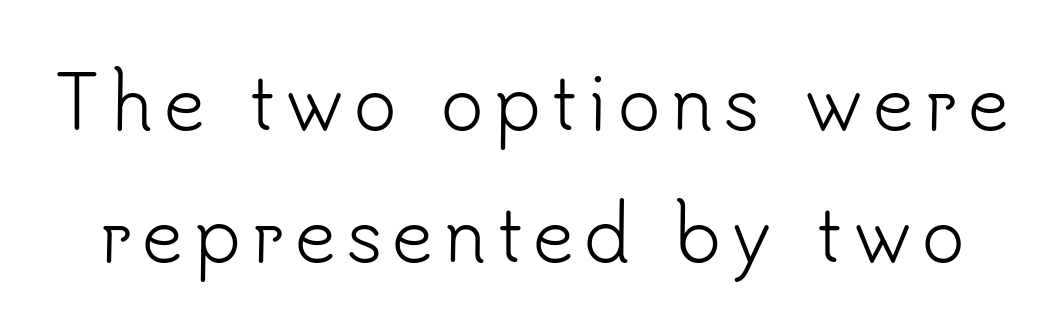
{"serif": "no", "italic": "no", "bold": "no", "weight": "light", "width": "normal", "stroke_contrast": "low", "x_height": "small", "monospaced": "no", "underline": "no", "line_spacing_ratio": 1.83, "glyph_px": 72}
